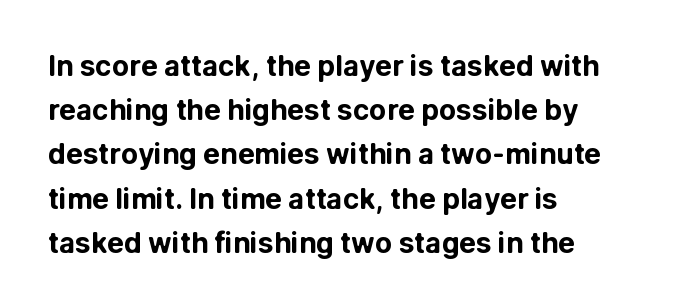
{"serif": "no", "italic": "no", "bold": "yes", "weight": "bold", "width": "normal", "stroke_contrast": "low", "x_height": "medium", "monospaced": "no", "underline": "no", "align": "left", "line_spacing": "normal", "line_spacing_ratio": 1.58, "letter_spacing": "normal", "letter_spacing_em": 0.0, "glyph_px": 28}
